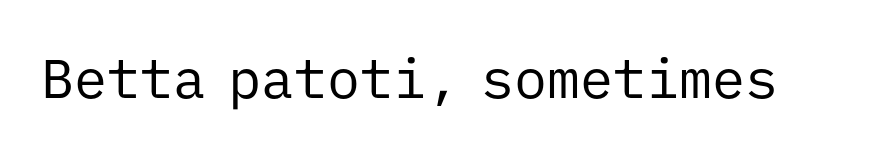
Q: Is the text bold? A: No.
Q: Is the text italic (slanted)? A: No, it is upright.
Q: Is the typeface a serif or a sans-serif typeface? A: Sans-serif.
Q: Is the text underlined? A: No.
Q: Is the spacing between letters normal or unusually wide? A: Normal.
Q: Width (condensed, normal, or wide)? A: Normal.
Q: Stroke contrast? A: Low.
Q: x-height? A: Medium.
Q: Monospaced? A: Yes.
